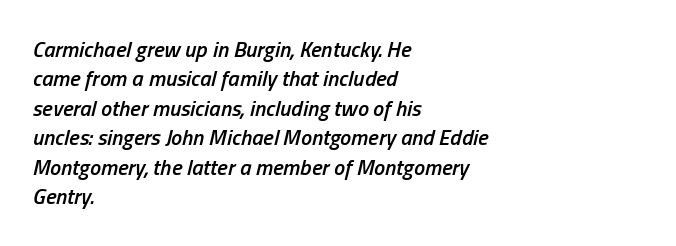
Q: Is the text bold? A: Semi-bold.
Q: Is the text italic (slanted)? A: Yes, it leans right by about 13 degrees.
Q: Is the text underlined? A: No.
Q: How is the paragraph aligned? A: Left-aligned.
Q: Is the spacing between letters normal or unusually wide? A: Normal.
Q: Is the spacing between lines tight, normal or loose? A: Normal.
